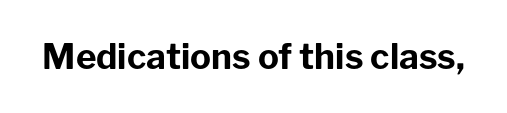
The image shows 35 px bold sans-serif type, upright; set normal letter spacing, not underlined; low stroke contrast and a medium x-height.
